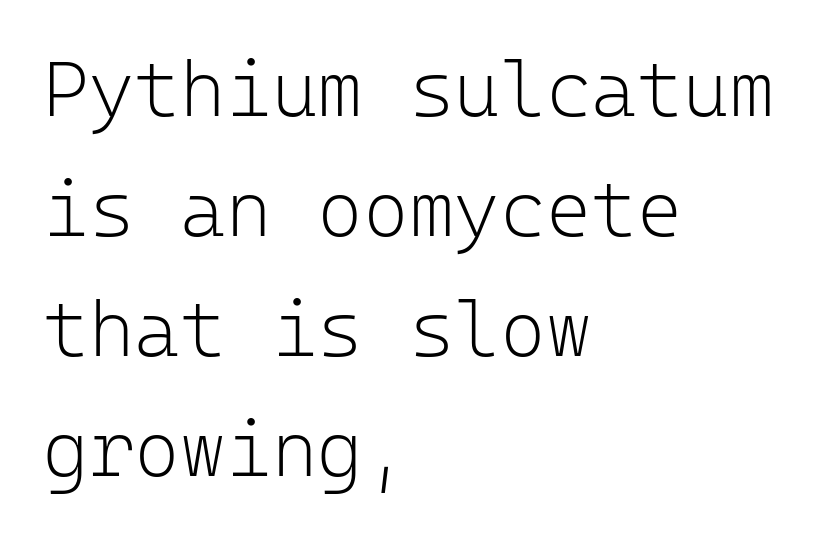
{"serif": "no", "italic": "no", "bold": "no", "weight": "light", "width": "normal", "stroke_contrast": "low", "x_height": "medium", "monospaced": "yes", "underline": "no", "align": "left", "line_spacing": "normal", "line_spacing_ratio": 1.54, "letter_spacing": "normal", "letter_spacing_em": 0.0, "glyph_px": 78}
